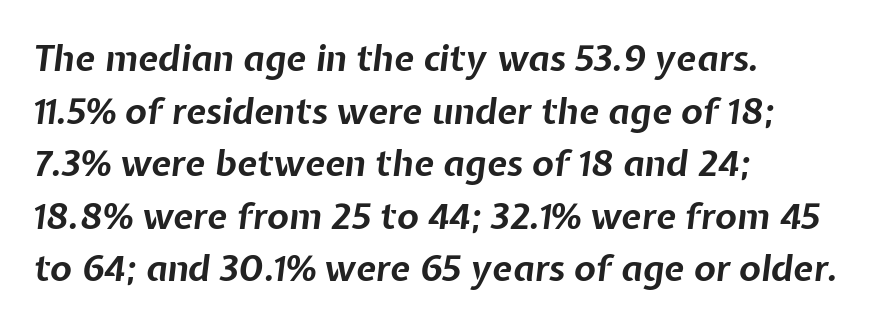
Horizontally, the lines are justified to the leading edge only. The horizontal fit of the characters is conventional and even. Summary of weight: heavy, a full bold. Looks like regular typesetting: each glyph gets only the width it needs. Tall strokes in this sample are angled rather than plumb. Notice how descenders clear the ascenders below comfortably — that's standard leading.
